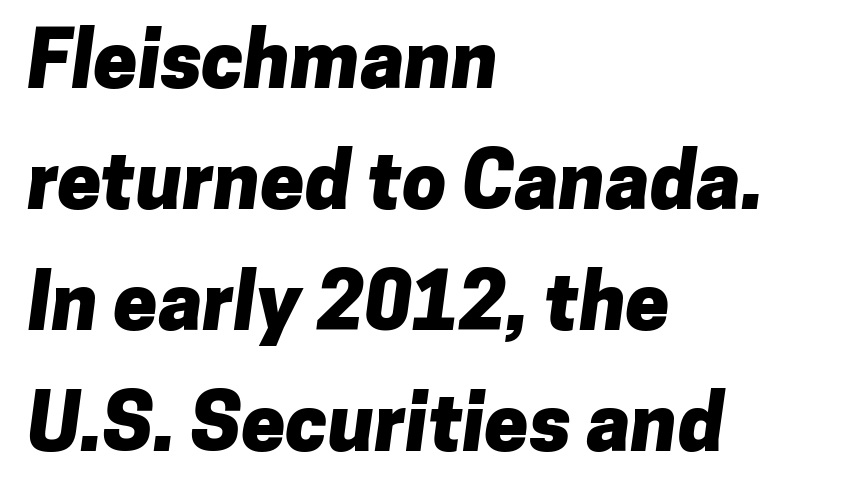
Q: Is the text bold? A: Yes.
Q: Is the typeface a serif or a sans-serif typeface? A: Sans-serif.
Q: Is the text underlined? A: No.
Q: How is the paragraph aligned? A: Left-aligned.
Q: Is the spacing between letters normal or unusually wide? A: Normal.
Q: Is the spacing between lines tight, normal or loose? A: Normal.
Q: Width (condensed, normal, or wide)? A: Normal.
Q: Stroke contrast? A: Low.
Q: x-height? A: Medium.
Q: Monospaced? A: No.
